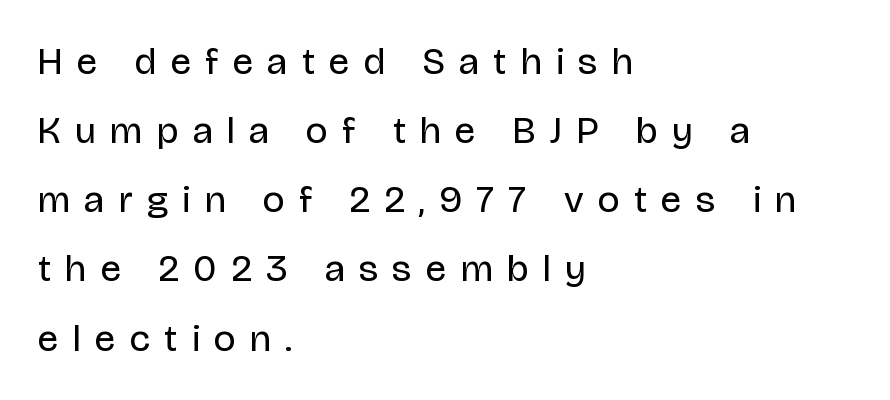
{"serif": "no", "italic": "no", "bold": "no", "weight": "regular", "width": "normal", "stroke_contrast": "low", "x_height": "large", "monospaced": "no", "underline": "no", "align": "left", "line_spacing_ratio": 1.82, "letter_spacing": "wide", "letter_spacing_em": 0.38, "glyph_px": 38}
